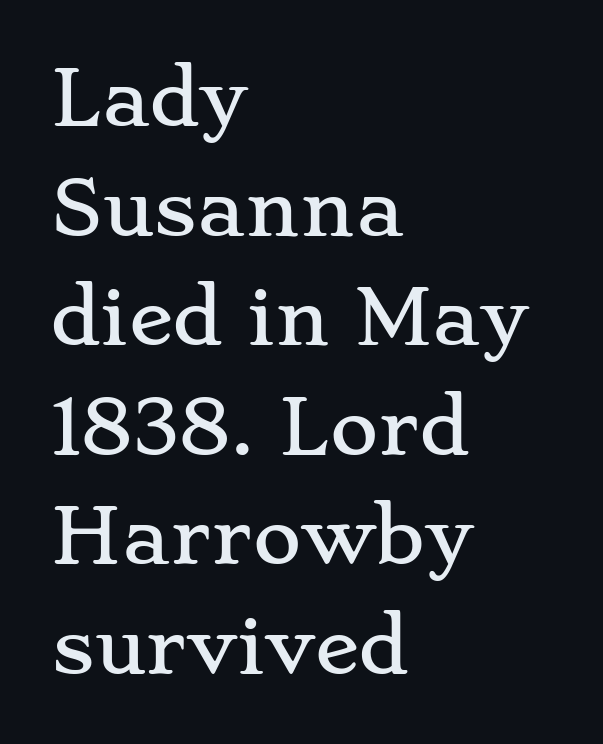
Q: Is the text italic (slanted)? A: No, it is upright.
Q: Is the typeface a serif or a sans-serif typeface? A: Serif.
Q: Is the text underlined? A: No.
Q: How is the paragraph aligned? A: Left-aligned.
Q: Is the spacing between letters normal or unusually wide? A: Normal.
Q: Is the spacing between lines tight, normal or loose? A: Normal.
Q: Width (condensed, normal, or wide)? A: Wide.
Q: Stroke contrast? A: Low.
Q: x-height? A: Small.
Q: Monospaced? A: No.
